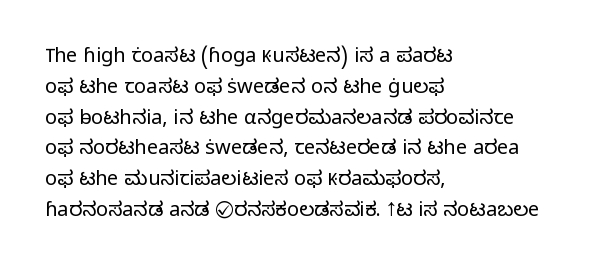
Q: Is the text bold? A: No.
Q: Is the text italic (slanted)? A: No, it is upright.
Q: Is the text underlined? A: No.
Q: How is the paragraph aligned? A: Left-aligned.
Q: Is the spacing between letters normal or unusually wide? A: Normal.
Q: Is the spacing between lines tight, normal or loose? A: Normal.
